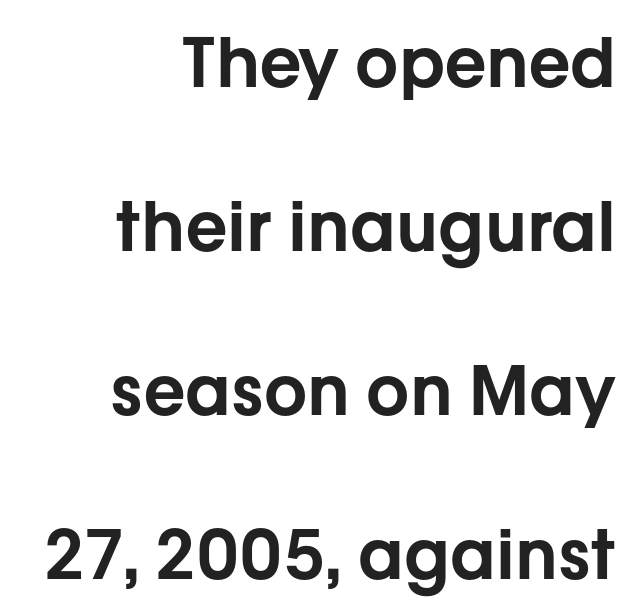
Q: Is the text italic (slanted)? A: No, it is upright.
Q: Is the typeface a serif or a sans-serif typeface? A: Sans-serif.
Q: Is the text underlined? A: No.
Q: How is the paragraph aligned? A: Right-aligned.
Q: Is the spacing between letters normal or unusually wide? A: Normal.
Q: Is the spacing between lines tight, normal or loose? A: Loose.
Q: Width (condensed, normal, or wide)? A: Normal.
Q: Stroke contrast? A: Low.
Q: x-height? A: Medium.
Q: Monospaced? A: No.
